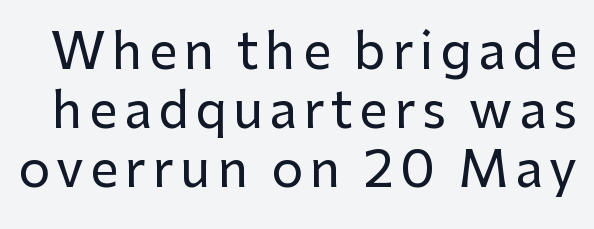
It's the straight-up-and-down kind of type. The face used here is proportionally spaced, like ordinary book or web type. The font family rendered here belongs to the sans-serif group. Anything drawn beneath the words? Only blank space.
